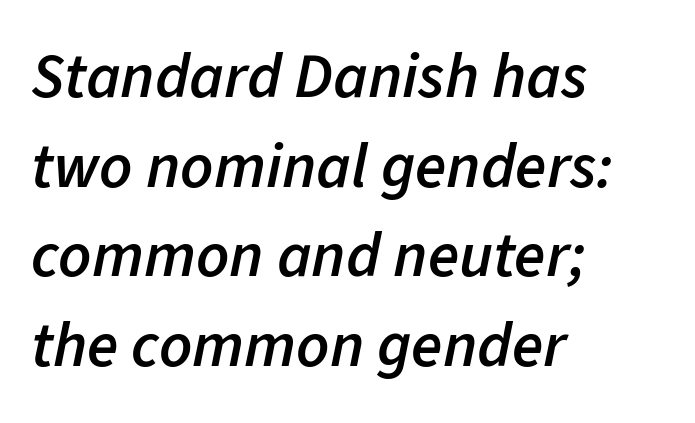
The image shows 64 px semibold type, italic (leaning right); set left-aligned, normal line spacing (1.4x), normal letter spacing, not underlined; low stroke contrast and a medium x-height.
